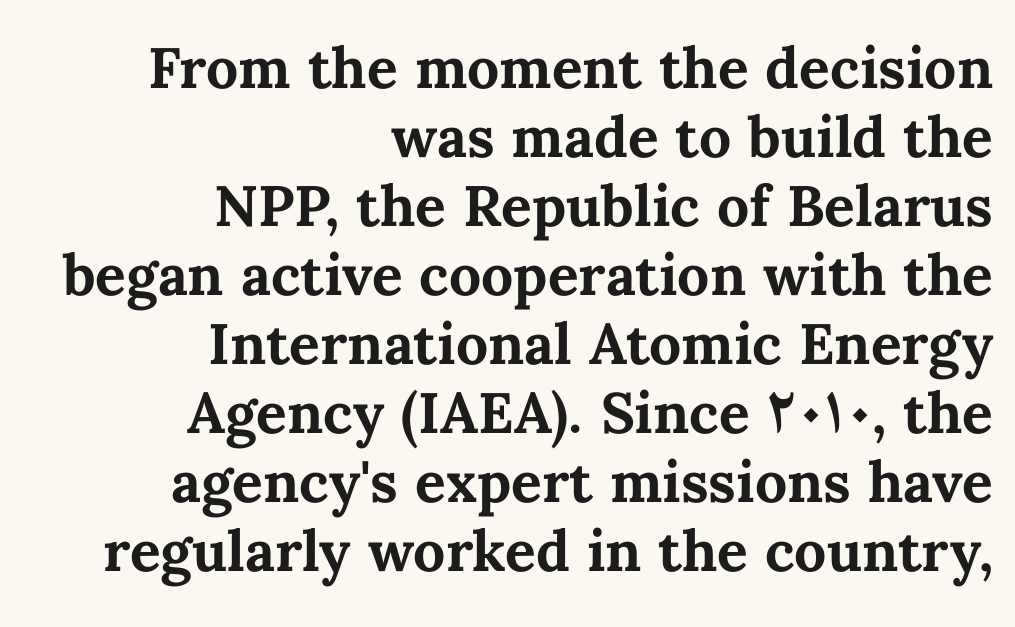
Q: Is the text bold? A: Yes.
Q: Is the text italic (slanted)? A: No, it is upright.
Q: Is the text underlined? A: No.
Q: How is the paragraph aligned? A: Right-aligned.
Q: Is the spacing between letters normal or unusually wide? A: Normal.
Q: Width (condensed, normal, or wide)? A: Normal.
Q: Stroke contrast? A: Medium.
Q: x-height? A: Medium.
Q: Monospaced? A: No.
